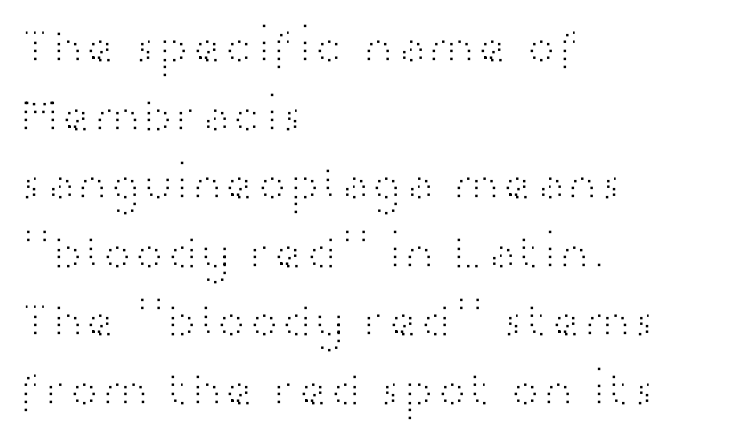
The image shows 49 px light, wide sans-serif type, upright; set left-aligned, normal line spacing (1.4x), normal letter spacing, not underlined; high stroke contrast and a medium x-height.
